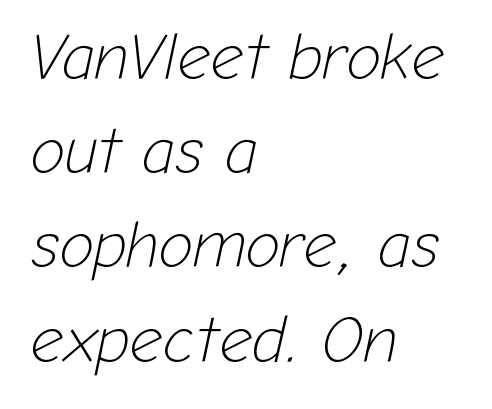
The image shows 65 px light type, italic (leaning right); set left-aligned, normal line spacing (1.45x), normal letter spacing, not underlined; low stroke contrast and a medium x-height.
